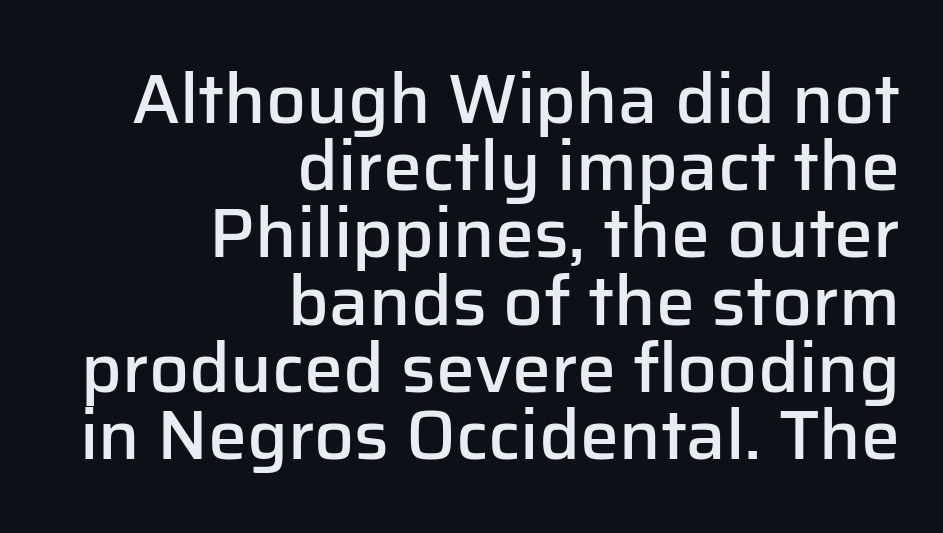
The image shows 70 px semibold sans-serif type, upright; set right-aligned, tight line spacing (0.96x), normal letter spacing, not underlined; low stroke contrast and a medium x-height.
